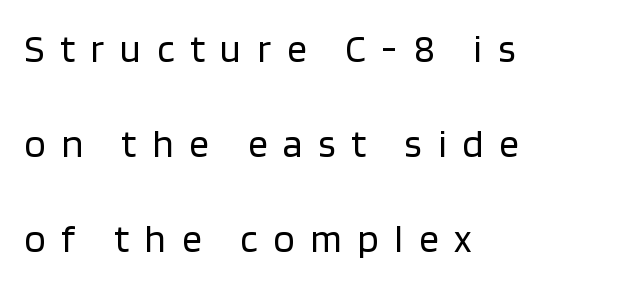
Q: Is the text bold? A: No.
Q: Is the text italic (slanted)? A: No, it is upright.
Q: Is the typeface a serif or a sans-serif typeface? A: Sans-serif.
Q: Is the text underlined? A: No.
Q: How is the paragraph aligned? A: Left-aligned.
Q: Is the spacing between letters normal or unusually wide? A: Unusually wide.
Q: Is the spacing between lines tight, normal or loose? A: Loose.
Q: Width (condensed, normal, or wide)? A: Normal.
Q: Stroke contrast? A: Low.
Q: x-height? A: Large.
Q: Monospaced? A: No.
